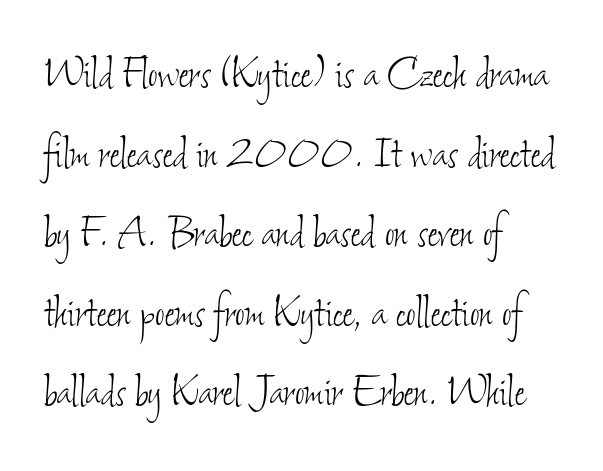
Clear beneath every line of the passage. Each line starts at the same left margin while the right side varies. In terms of leading, this rendering sits right in the middle. The rendering uses natural spacing where letterforms have individual widths. Look at the tracking — it's just the regular setting, nothing added.
